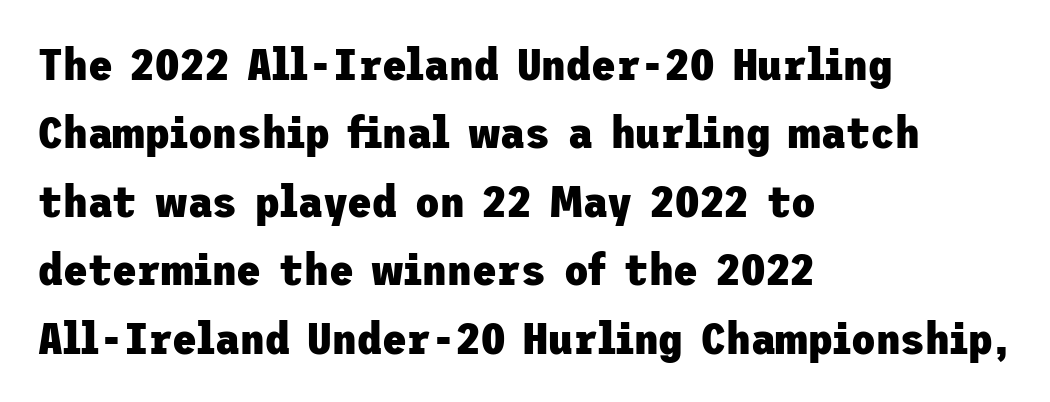
The image shows 45 px heavy sans-serif type, upright; set left-aligned, normal line spacing (1.52x), normal letter spacing, not underlined; low stroke contrast and a medium x-height.
